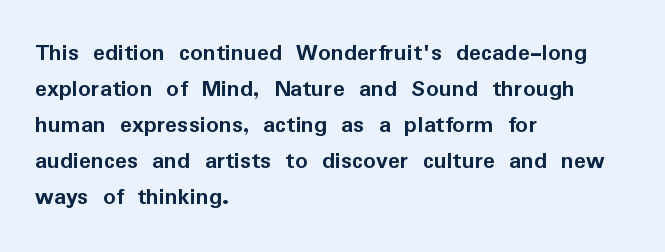
Nope, not italic — everything's standing straight. A normal amount of white space separates one row of letters from the next. Pretty heavy lettering here — definitely bold. Line starts are locked; line ends wander. Tracking here is standard; glyphs follow each other at the usual distance. Decoration check: the copy has no underline.
